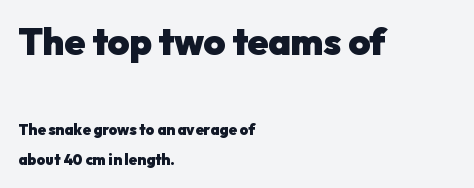
Italic: no, the glyphs are upright roman. The glyphs in this specimen are sans serif. This layout puts the oversized block above and the modest block below. The ragged edge is on the right, which tells us the setting is flush left. The passage shown is typed in a proportional face where columns would drift.
